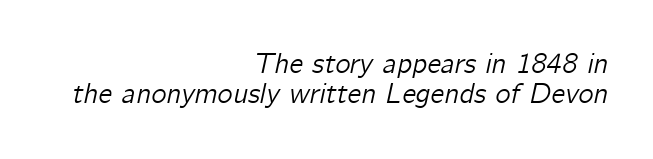
The zone under the glyphs is completely vacant. Nothing unusual about the tracking: characters are spaced as the font intends. The face used here is proportionally spaced, like ordinary book or web type. In CSS terms this would be text-align: right. The face used here has a pronounced slope to its letters. Horizontal bands of white between lines are thin slivers.
